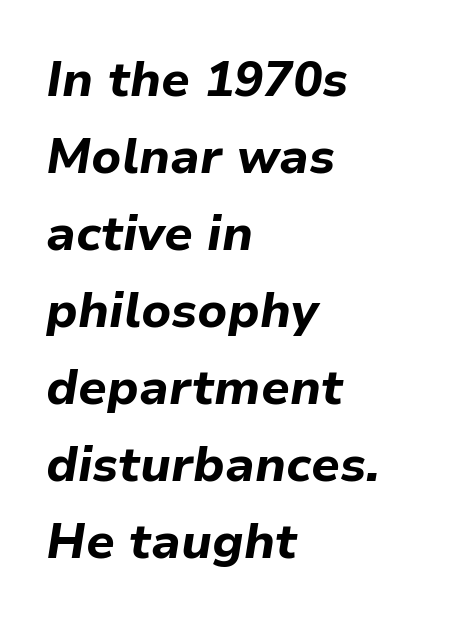
Q: Is the text bold? A: Yes.
Q: Is the text italic (slanted)? A: Yes, it leans right by about 9 degrees.
Q: Is the text underlined? A: No.
Q: How is the paragraph aligned? A: Left-aligned.
Q: Is the spacing between letters normal or unusually wide? A: Normal.
Q: Is the spacing between lines tight, normal or loose? A: Normal.
Q: Width (condensed, normal, or wide)? A: Normal.
Q: Stroke contrast? A: Low.
Q: x-height? A: Medium.
Q: Monospaced? A: No.
